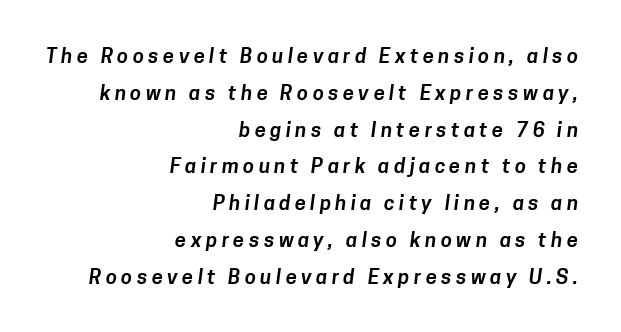
The image shows 20 px text type; set right-aligned, line spacing 1.84x, unusually wide letter spacing (+0.22 em), not underlined.
